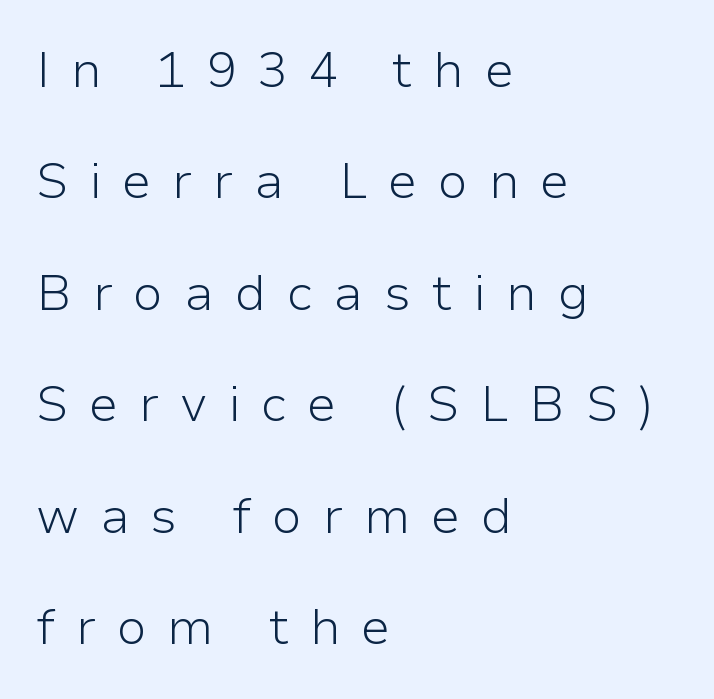
The image shows 50 px light sans-serif type, upright; set left-aligned, loose line spacing (2.23x), unusually wide letter spacing (+0.41 em), not underlined; low stroke contrast and a medium x-height.
